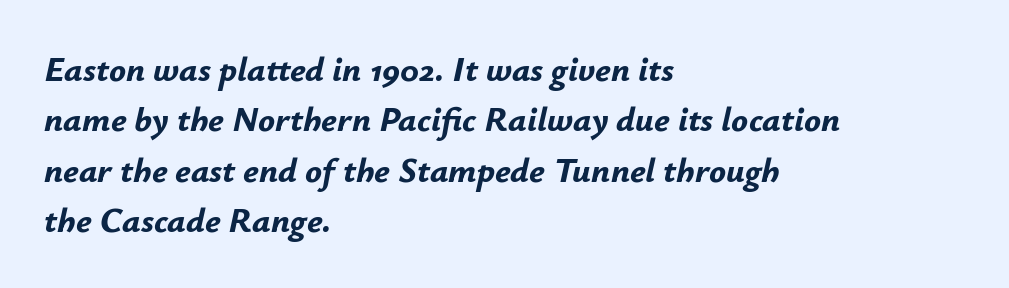
Q: Is the text bold? A: Yes.
Q: Is the text italic (slanted)? A: Yes, it leans right by about 12 degrees.
Q: Is the text underlined? A: No.
Q: How is the paragraph aligned? A: Left-aligned.
Q: Is the spacing between letters normal or unusually wide? A: Normal.
Q: Is the spacing between lines tight, normal or loose? A: Normal.
Q: Width (condensed, normal, or wide)? A: Normal.
Q: Stroke contrast? A: Low.
Q: x-height? A: Small.
Q: Monospaced? A: No.
